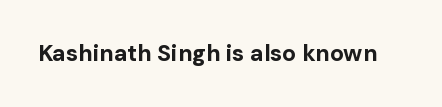
Notice how thick the strokes are: this is what a full bold looks like. In terms of letterspacing, this is plain default setting. The specimen omits any rule beneath the text block's lines. The lettering stays uniformly vertical, giving the passage a roman look.
